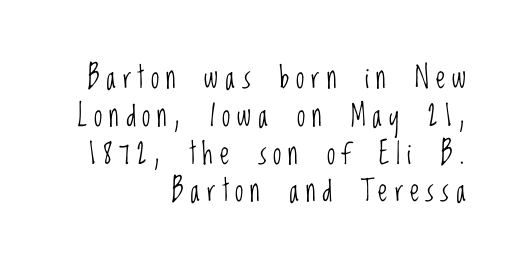
Q: Is the text bold? A: No.
Q: Is the text italic (slanted)? A: No, it is upright.
Q: Is the typeface a serif or a sans-serif typeface? A: Sans-serif.
Q: Is the text underlined? A: No.
Q: How is the paragraph aligned? A: Right-aligned.
Q: Is the spacing between letters normal or unusually wide? A: Unusually wide.
Q: Is the spacing between lines tight, normal or loose? A: Normal.
Q: Width (condensed, normal, or wide)? A: Condensed.
Q: Stroke contrast? A: Low.
Q: x-height? A: Large.
Q: Monospaced? A: No.
